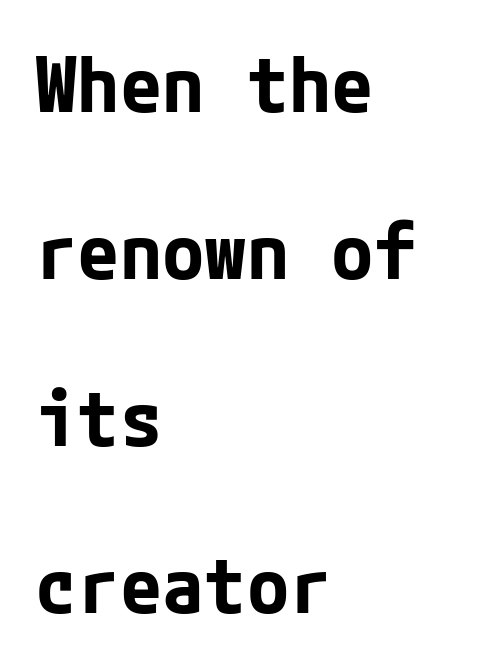
{"serif": "no", "italic": "no", "bold": "yes", "weight": "bold", "width": "normal", "stroke_contrast": "low", "x_height": "medium", "underline": "no", "align": "left", "line_spacing": "loose", "line_spacing_ratio": 2.17, "letter_spacing": "normal", "letter_spacing_em": 0.0, "glyph_px": 77}
